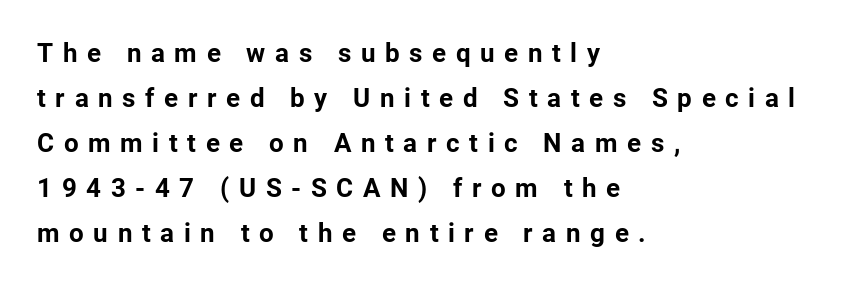
Is the type bold? Yes — the strokes are clearly thick and heavy. Underlining? Definitely not there. The ragged edge is on the right, which tells us the setting is flush left. The letters are spread apart with noticeably loose tracking. Ordinary non-slanted type is in use.
